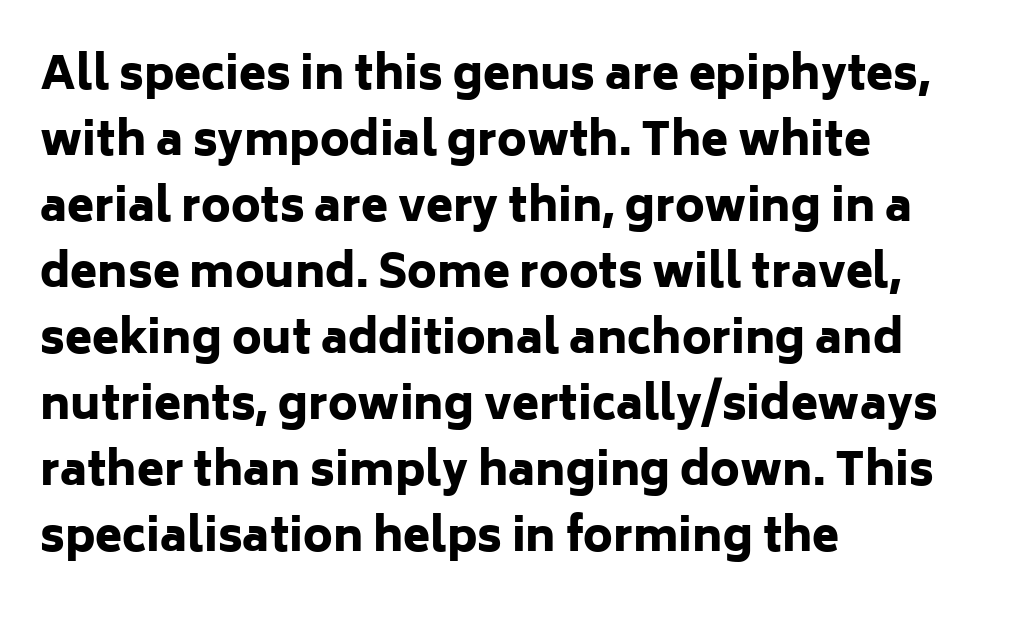
Q: Is the text bold? A: Yes.
Q: Is the text italic (slanted)? A: No, it is upright.
Q: Is the typeface a serif or a sans-serif typeface? A: Sans-serif.
Q: Is the text underlined? A: No.
Q: How is the paragraph aligned? A: Left-aligned.
Q: Is the spacing between letters normal or unusually wide? A: Normal.
Q: Is the spacing between lines tight, normal or loose? A: Normal.
Q: Width (condensed, normal, or wide)? A: Normal.
Q: Stroke contrast? A: Low.
Q: x-height? A: Medium.
Q: Monospaced? A: No.
